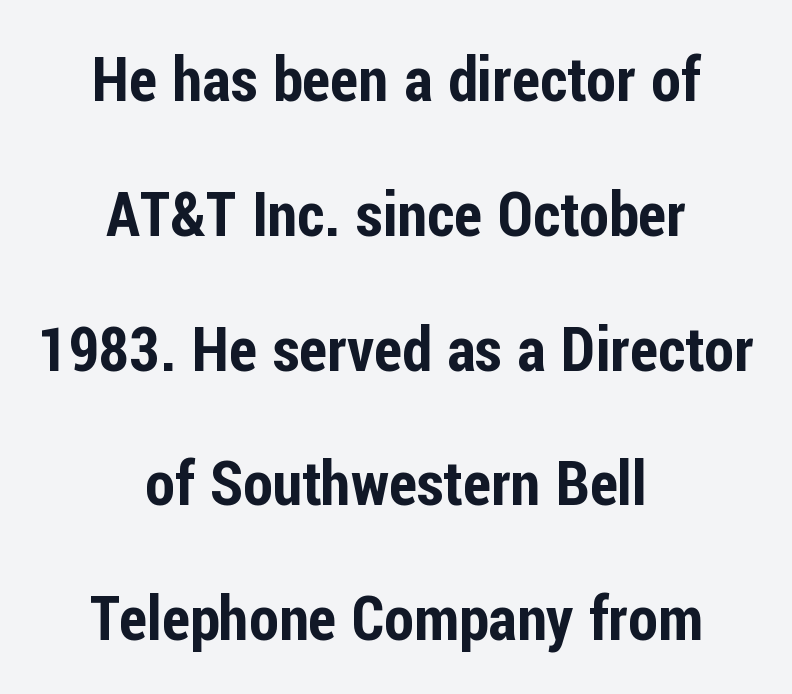
Q: Is the text italic (slanted)? A: No, it is upright.
Q: Is the typeface a serif or a sans-serif typeface? A: Sans-serif.
Q: Is the text underlined? A: No.
Q: How is the paragraph aligned? A: Centered.
Q: Is the spacing between letters normal or unusually wide? A: Normal.
Q: Is the spacing between lines tight, normal or loose? A: Loose.
Q: Width (condensed, normal, or wide)? A: Condensed.
Q: Stroke contrast? A: Low.
Q: x-height? A: Medium.
Q: Monospaced? A: No.
